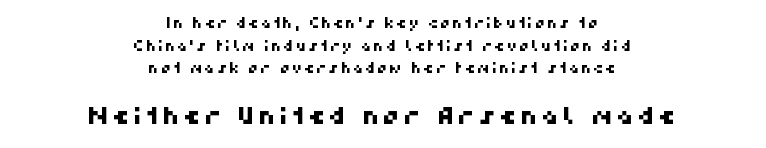
Q: Is the text underlined? A: No.
Q: How is the paragraph aligned? A: Centered.
Q: Is the spacing between lines tight, normal or loose? A: Normal.
Q: Which block of text is set in a larger size, the first (top) or the second (bottom)? A: The second (bottom) one.
